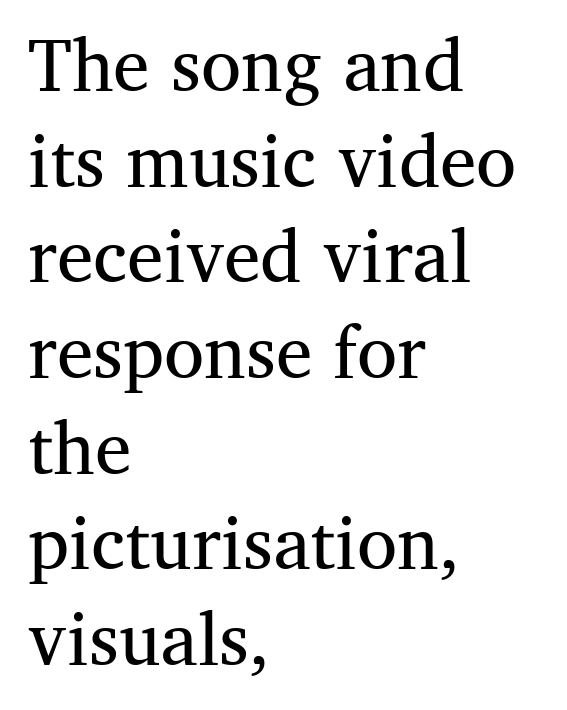
The rendering shows small feet on the letterforms — a serif design. The passage shown is typed in a proportional face where columns would drift. Caption: standard tracking, unaltered. Bold? No — there's no thickening of the strokes. The lettering holds an erect, upright posture throughout.
